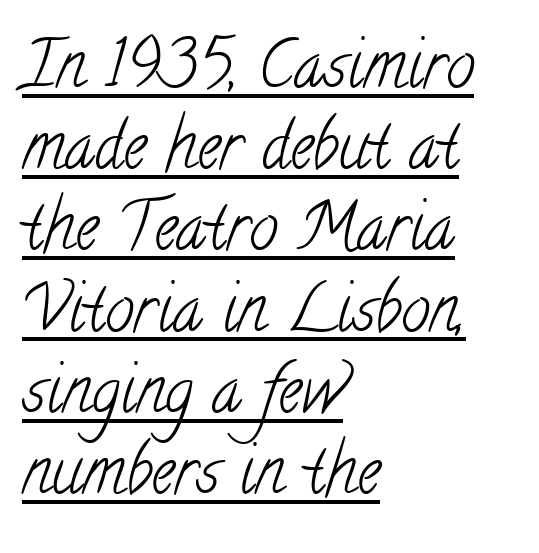
The image shows 65 px light, condensed serif type; set left-aligned, normal line spacing (1.25x), normal letter spacing, underlined; low stroke contrast and a small x-height.
